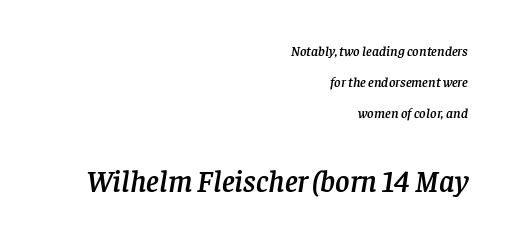
Q: Is the text italic (slanted)? A: Yes, it leans right by about 8 degrees.
Q: Is the typeface a serif or a sans-serif typeface? A: Serif.
Q: Is the text underlined? A: No.
Q: How is the paragraph aligned? A: Right-aligned.
Q: Is the spacing between letters normal or unusually wide? A: Normal.
Q: Is the spacing between lines tight, normal or loose? A: Loose.
Q: Which block of text is set in a larger size, the first (top) or the second (bottom)? A: The second (bottom) one.
Q: Width (condensed, normal, or wide)? A: Normal.
Q: Stroke contrast? A: Low.
Q: x-height? A: Large.
Q: Monospaced? A: No.
